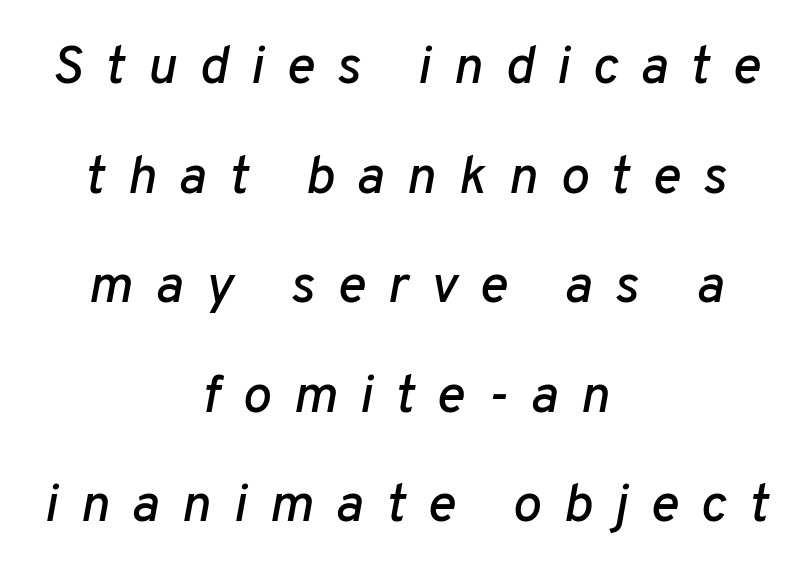
Character widths vary here, with narrow letters taking less room than wide ones. These lines were composed using italics. Alignment: centered. Clear beneath every line of the passage. Loose tracking; the words dissolve into strings of separated letters. The line-height multiplier appears high, well above default.
